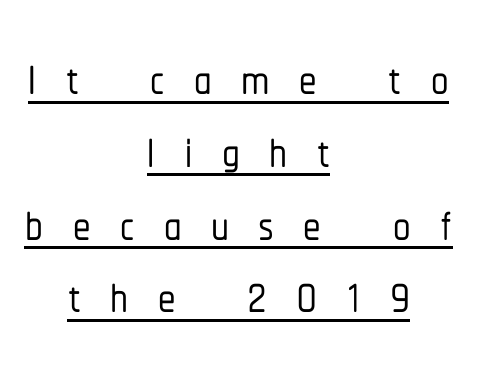
The image shows 70 px condensed sans-serif type, upright; set centered, tight line spacing (1.04x), unusually wide letter spacing (+0.42 em), underlined; low stroke contrast and a medium x-height.
